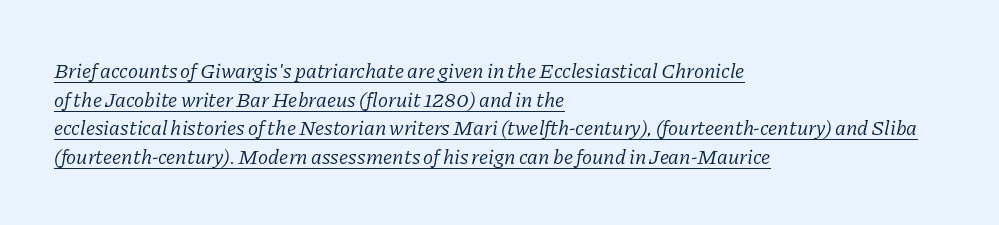
The image shows 21 px text type, italic (leaning right); set left-aligned, normal line spacing (1.36x), normal letter spacing, underlined.
